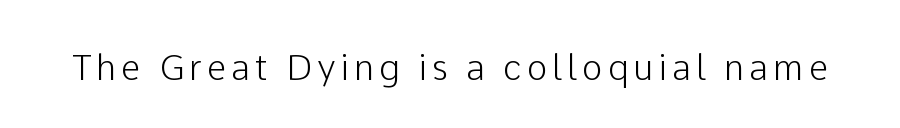
Q: Is the text italic (slanted)? A: No, it is upright.
Q: Is the typeface a serif or a sans-serif typeface? A: Sans-serif.
Q: Is the text underlined? A: No.
Q: Width (condensed, normal, or wide)? A: Normal.
Q: Stroke contrast? A: Low.
Q: x-height? A: Medium.
Q: Monospaced? A: No.
